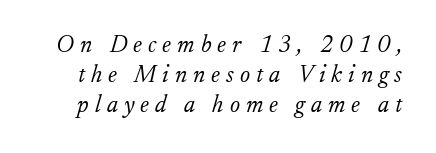
{"italic": "yes", "lean": "right", "slant_degrees": 17, "bold": "no", "underline": "no", "line_spacing": "normal", "line_spacing_ratio": 1.25, "letter_spacing": "wide", "letter_spacing_em": 0.25, "glyph_px": 24}
